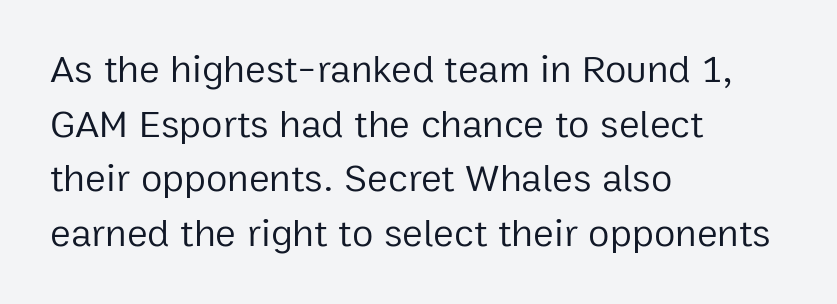
Q: Is the text bold? A: No.
Q: Is the text italic (slanted)? A: No, it is upright.
Q: Is the typeface a serif or a sans-serif typeface? A: Sans-serif.
Q: Is the text underlined? A: No.
Q: How is the paragraph aligned? A: Left-aligned.
Q: Is the spacing between letters normal or unusually wide? A: Normal.
Q: Is the spacing between lines tight, normal or loose? A: Normal.
Q: Width (condensed, normal, or wide)? A: Normal.
Q: Stroke contrast? A: Low.
Q: x-height? A: Medium.
Q: Monospaced? A: No.
